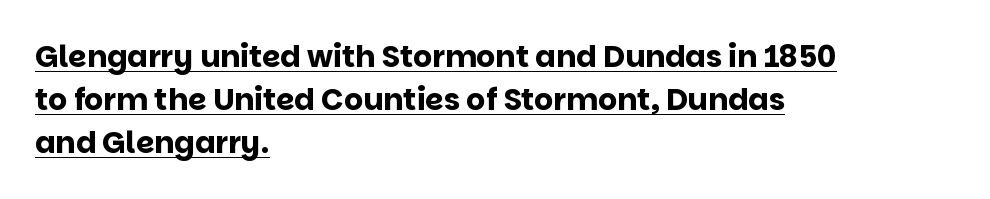
One glance says typical: line gaps are just what's usual. The lines are quadded left. Looks like regular typesetting: each glyph gets only the width it needs. Ascenders rise straight up at ninety degrees.
